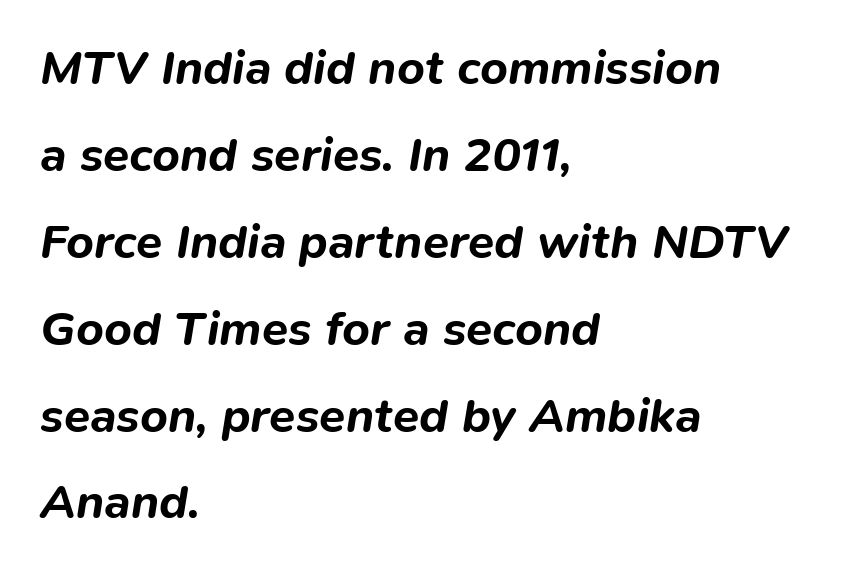
Q: Is the text bold? A: Yes.
Q: Is the text italic (slanted)? A: Yes, it leans right by about 9 degrees.
Q: Is the text underlined? A: No.
Q: How is the paragraph aligned? A: Left-aligned.
Q: Is the spacing between letters normal or unusually wide? A: Normal.
Q: Width (condensed, normal, or wide)? A: Normal.
Q: Stroke contrast? A: Low.
Q: x-height? A: Medium.
Q: Monospaced? A: No.
